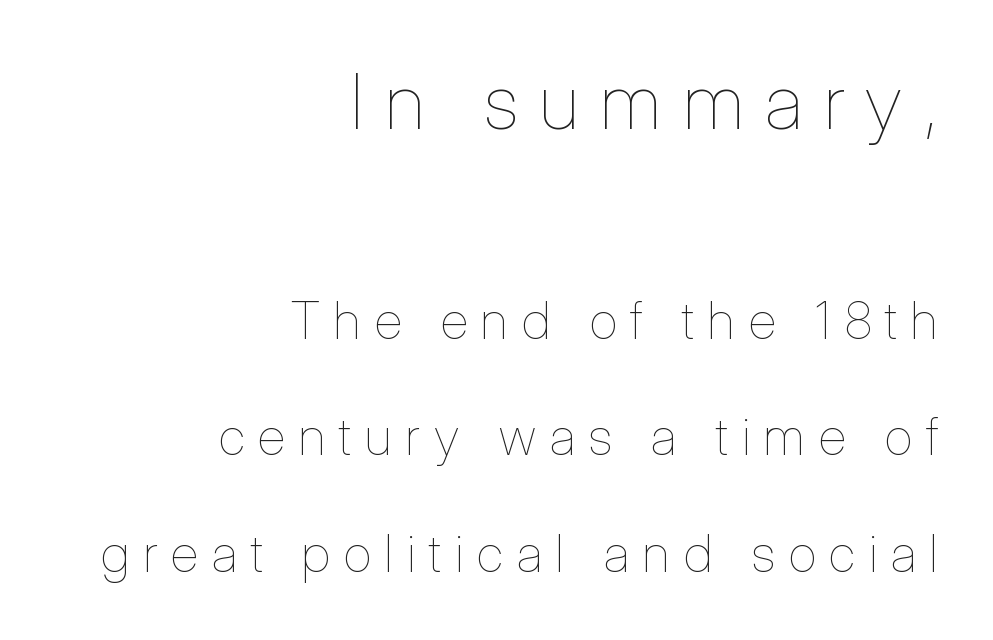
Q: Is the text bold? A: No.
Q: Is the text italic (slanted)? A: No, it is upright.
Q: Is the text underlined? A: No.
Q: How is the paragraph aligned? A: Right-aligned.
Q: Is the spacing between letters normal or unusually wide? A: Unusually wide.
Q: Is the spacing between lines tight, normal or loose? A: Loose.
Q: Which block of text is set in a larger size, the first (top) or the second (bottom)? A: The first (top) one.
Q: Width (condensed, normal, or wide)? A: Condensed.
Q: Stroke contrast? A: Low.
Q: x-height? A: Medium.
Q: Monospaced? A: No.
